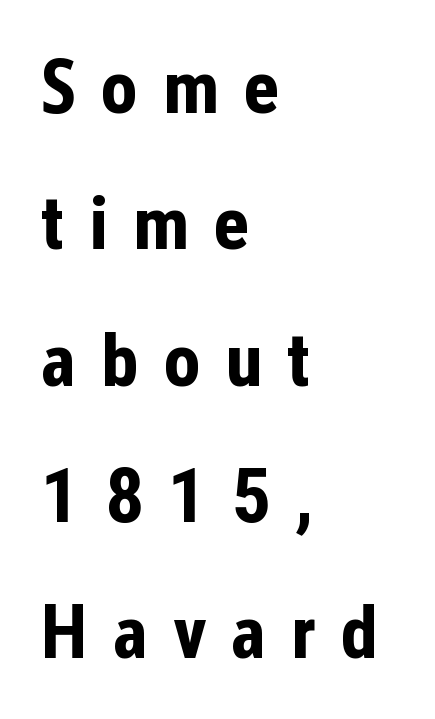
Q: Is the text bold? A: Yes.
Q: Is the text italic (slanted)? A: No, it is upright.
Q: Is the typeface a serif or a sans-serif typeface? A: Sans-serif.
Q: Is the text underlined? A: No.
Q: How is the paragraph aligned? A: Left-aligned.
Q: Is the spacing between letters normal or unusually wide? A: Unusually wide.
Q: Width (condensed, normal, or wide)? A: Condensed.
Q: Stroke contrast? A: Low.
Q: x-height? A: Medium.
Q: Monospaced? A: No.
